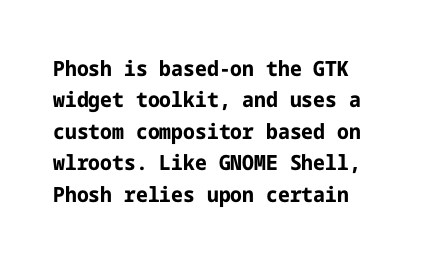
{"italic": "no", "bold": "yes", "underline": "no", "align": "left", "line_spacing": "normal", "line_spacing_ratio": 1.5, "letter_spacing": "normal", "letter_spacing_em": 0.0, "glyph_px": 21}
